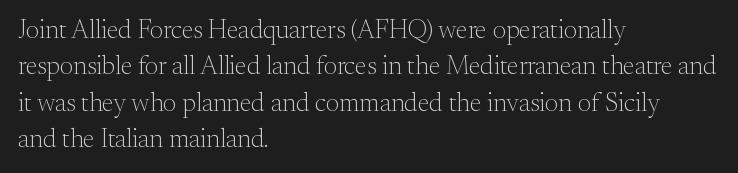
Short and long lines alike share a common starting point at left. The typeface has the unassuming heft of standard copy or less. Is the letter spacing exaggerated? No — it looks like the ordinary default. Has an underline been added? It has not. Posture: vertical.
